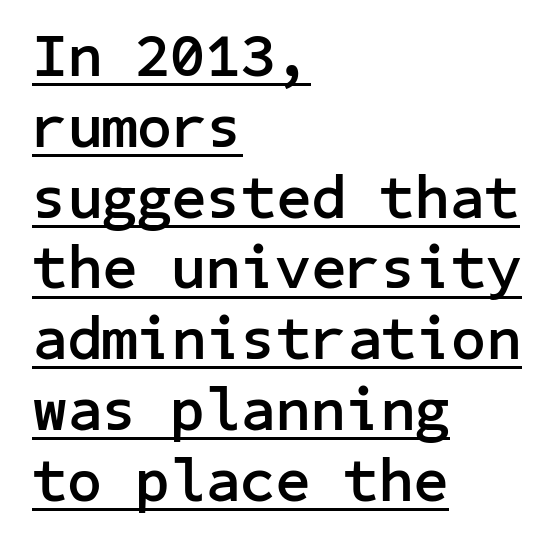
Q: Is the text bold? A: Yes.
Q: Is the text italic (slanted)? A: No, it is upright.
Q: Is the typeface a serif or a sans-serif typeface? A: Sans-serif.
Q: Is the text underlined? A: Yes.
Q: How is the paragraph aligned? A: Left-aligned.
Q: Is the spacing between letters normal or unusually wide? A: Normal.
Q: Width (condensed, normal, or wide)? A: Normal.
Q: Stroke contrast? A: Low.
Q: x-height? A: Medium.
